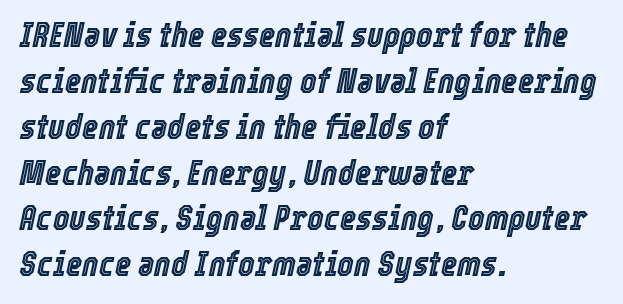
Q: Is the text italic (slanted)? A: Yes, it leans right by about 12 degrees.
Q: Is the text underlined? A: No.
Q: How is the paragraph aligned? A: Left-aligned.
Q: Is the spacing between letters normal or unusually wide? A: Normal.
Q: Is the spacing between lines tight, normal or loose? A: Normal.
Q: Width (condensed, normal, or wide)? A: Condensed.
Q: x-height? A: Medium.
Q: Monospaced? A: No.
